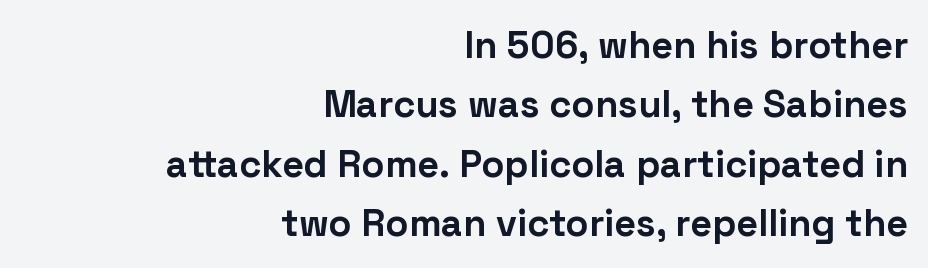
Short note: letters normally spaced. Is this a fixed-width face? No — the glyphs have proportional, varying widths. Lines of text with bare space underneath. Does the copy run flush right? Yes — the right margin is perfectly even. Letterform terminals end flat and unadorned throughout the passage.
